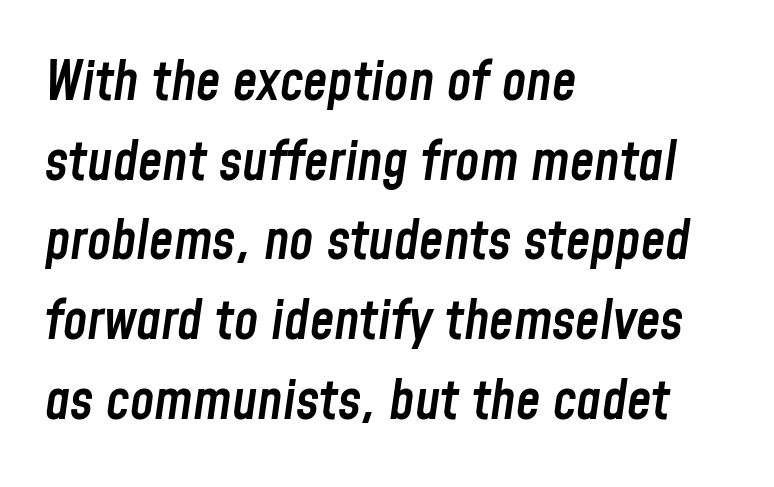
These lines are rendered in a variable-pitch font. The type is set solid horizontally, with unmodified tracking. Each row of text sits above clean, open space. What's the leading like? Ordinary, nothing unusual. Stems and bowls a touch heavier than normal — semibold.
